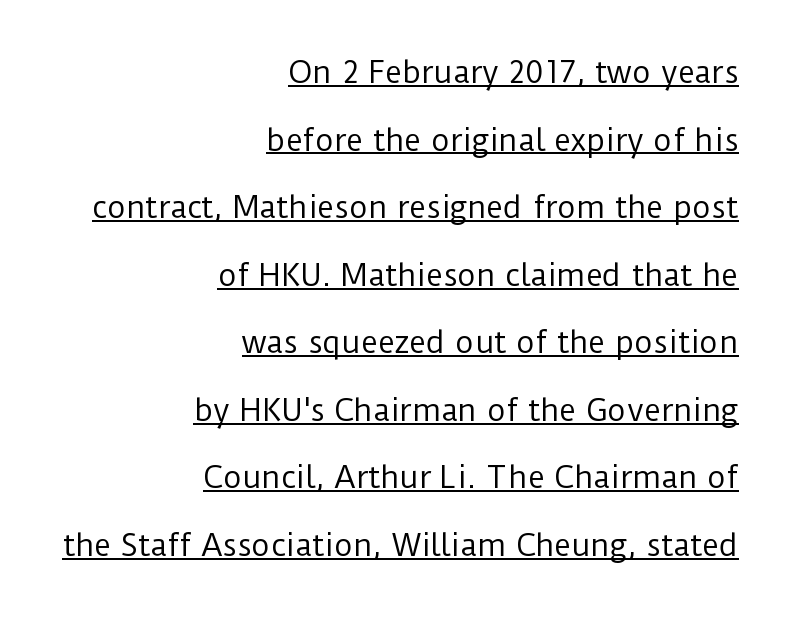
Q: Is the text bold? A: No.
Q: Is the text italic (slanted)? A: No, it is upright.
Q: Is the typeface a serif or a sans-serif typeface? A: Sans-serif.
Q: Is the text underlined? A: Yes.
Q: How is the paragraph aligned? A: Right-aligned.
Q: Is the spacing between letters normal or unusually wide? A: Normal.
Q: Is the spacing between lines tight, normal or loose? A: Loose.
Q: Width (condensed, normal, or wide)? A: Normal.
Q: Stroke contrast? A: Low.
Q: x-height? A: Medium.
Q: Monospaced? A: No.
